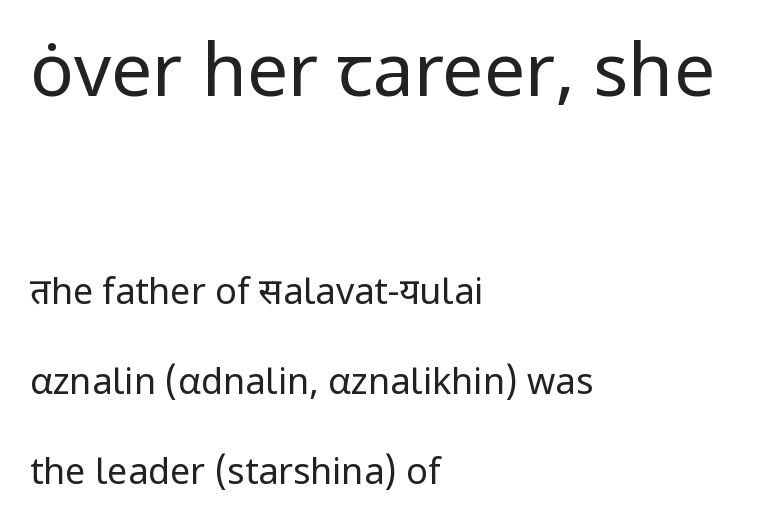
{"serif": "no", "italic": "no", "bold": "no", "weight": "regular", "width": "normal", "stroke_contrast": "low", "x_height": "medium", "monospaced": "no", "underline": "no", "align": "left", "line_spacing": "loose", "line_spacing_ratio": 2.5, "letter_spacing": "normal", "letter_spacing_em": 0.0, "larger_block": "first", "size_ratio": 2.03, "glyph_px": 73}
